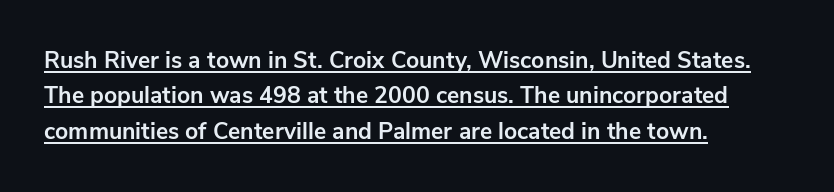
Tall strokes in this sample are plumb rather than angled. A classic flush-left, rag-right setting is used for this passage. Descenders here cross a horizontal rule under the line. The gaps between neighbouring characters are ordinary and unremarkable.
